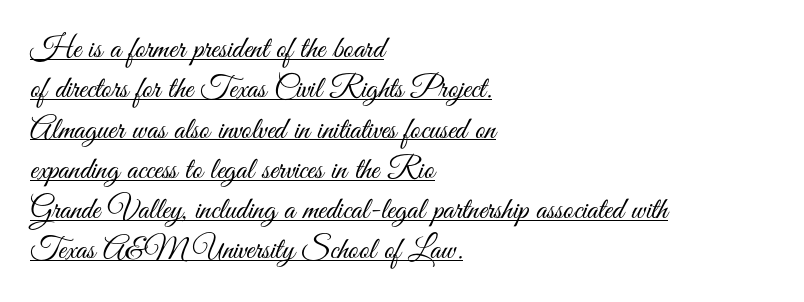
The image shows 31 px light, condensed sans-serif type; set left-aligned, normal line spacing (1.3x), normal letter spacing, underlined; medium stroke contrast and a small x-height.
